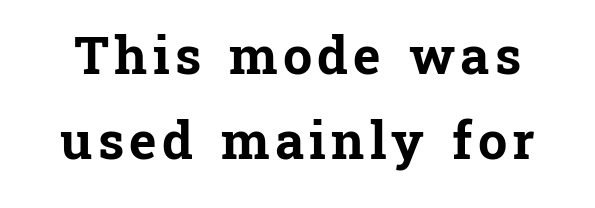
This sample has the flowing, uneven cadence of proportional lettering. The axis of the letterforms is exactly vertical. Serifs: yes, visible at the terminals of the letterforms. The leading is moderate, giving the passage an even texture. Each glyph is drawn with heavy, bold strokes.
